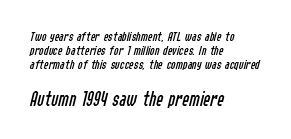
Observe the lean: these are italic letterforms. Clear beneath every line of the passage. The designer gave the closing block more size than the opening block. Closely set lines give the paragraph a compact silhouette.
